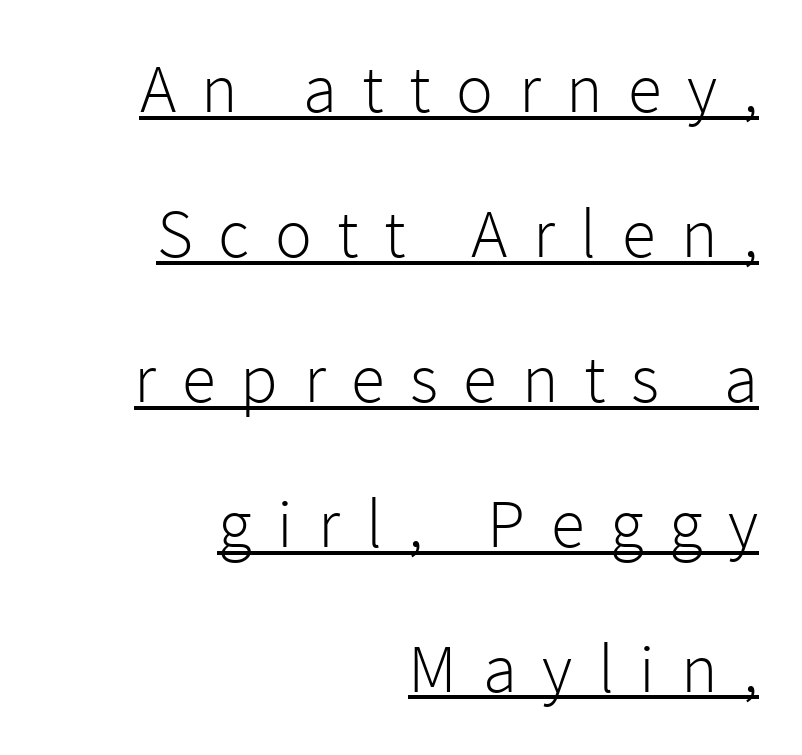
The rendering anchors every line to the right-hand side. Airy leading. You can see a thin bar hugging the bottom of the glyphs. The letters carry no serifs — their stems end cleanly without finishing strokes. The letters are spread apart with noticeably loose tracking. The letters advance in unequal steps, a hallmark of proportional type.
